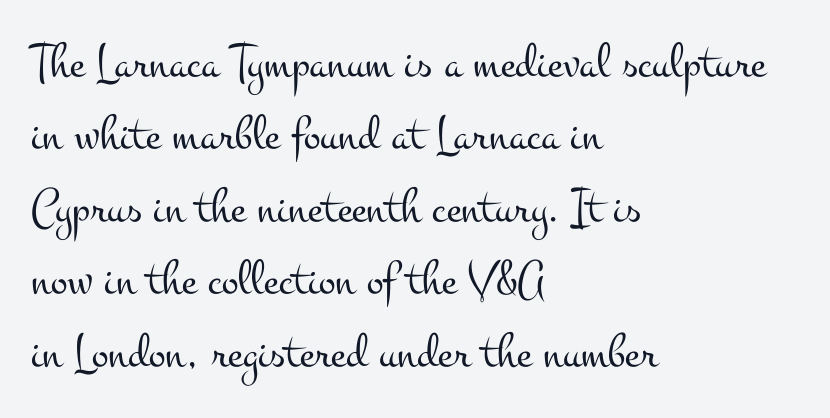
{"serif": "yes", "bold": "no", "weight": "light", "width": "wide", "stroke_contrast": "medium", "x_height": "small", "monospaced": "no", "underline": "no", "align": "left", "line_spacing": "normal", "line_spacing_ratio": 1.45, "letter_spacing": "normal", "letter_spacing_em": 0.0, "glyph_px": 50}
